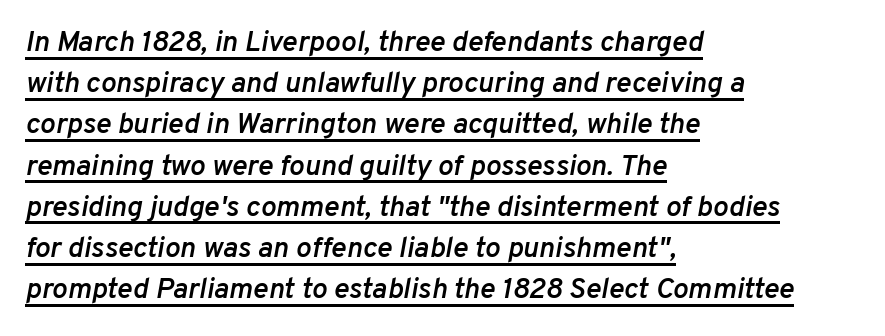
The image shows 29 px semibold type, italic (leaning right); set left-aligned, normal line spacing (1.42x), normal letter spacing, underlined; low stroke contrast and a medium x-height.
